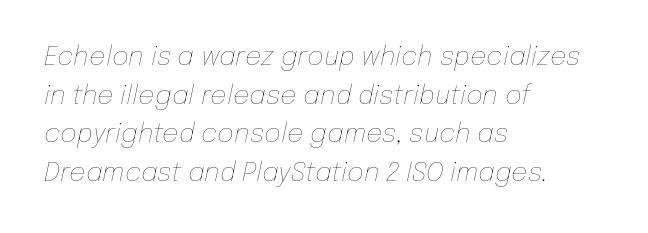
Q: Is the text bold? A: No.
Q: Is the text italic (slanted)? A: Yes, it leans right by about 12 degrees.
Q: Is the text underlined? A: No.
Q: How is the paragraph aligned? A: Left-aligned.
Q: Is the spacing between letters normal or unusually wide? A: Normal.
Q: Is the spacing between lines tight, normal or loose? A: Normal.
